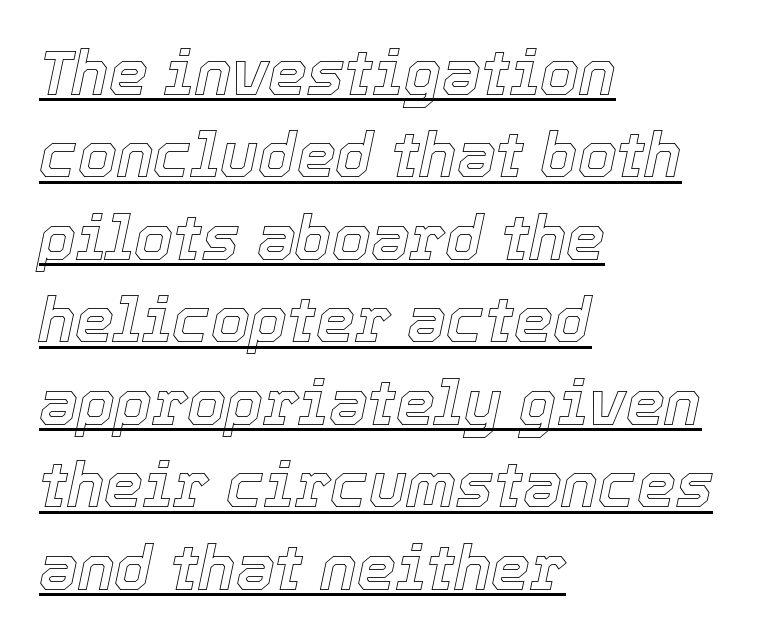
The image shows 62 px text type, italic (leaning right); set left-aligned, normal line spacing (1.33x), normal letter spacing, underlined; a medium x-height.
